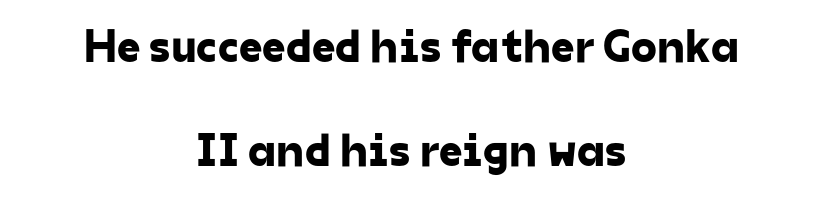
Descenders hang freely into open space. Students, observe: this is what heavily led, spacious text looks like. The rag falls on both sides of this text block equally. The letters carry no serifs — their stems end cleanly without finishing strokes. Note the varied advance widths — an 'i' is clearly narrower than an 'm'.
